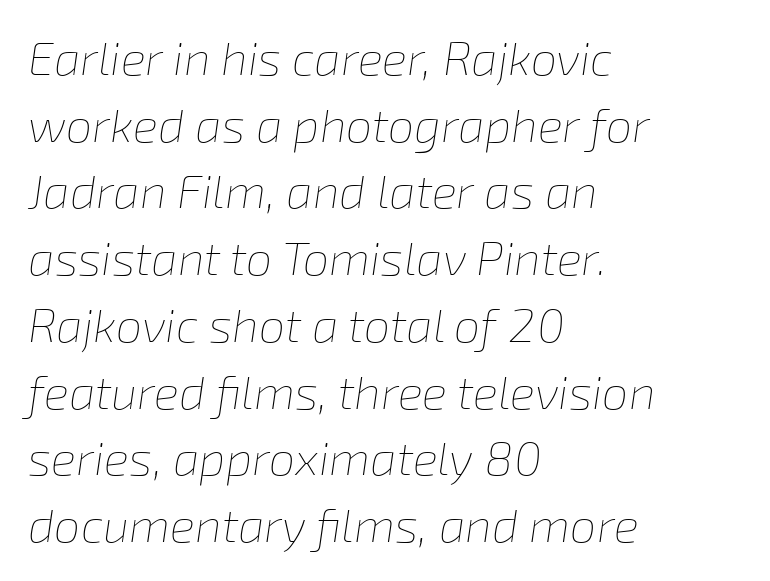
Is this a fixed-width face? No — the glyphs have proportional, varying widths. The paragraph has a hard left edge and a soft right edge. Slanted lettering throughout. Inter-character spacing is left at the font's built-in metrics. Think standard paragraph weight, or any step lighter than that.
